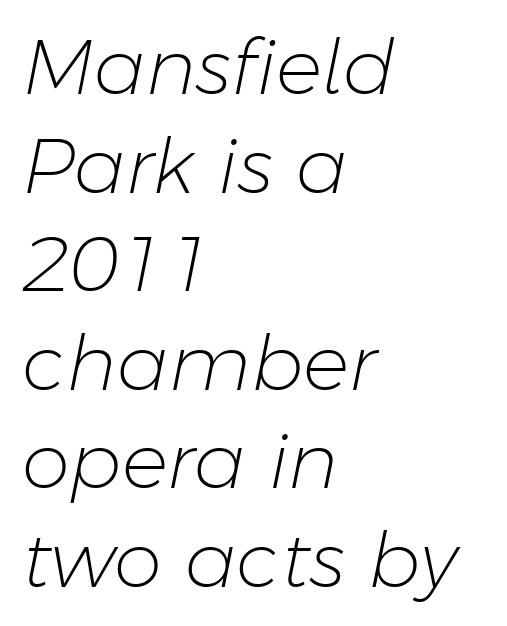
The image shows 77 px light type, italic (leaning right); set left-aligned, normal line spacing (1.28x), normal letter spacing, not underlined; low stroke contrast and a medium x-height.
